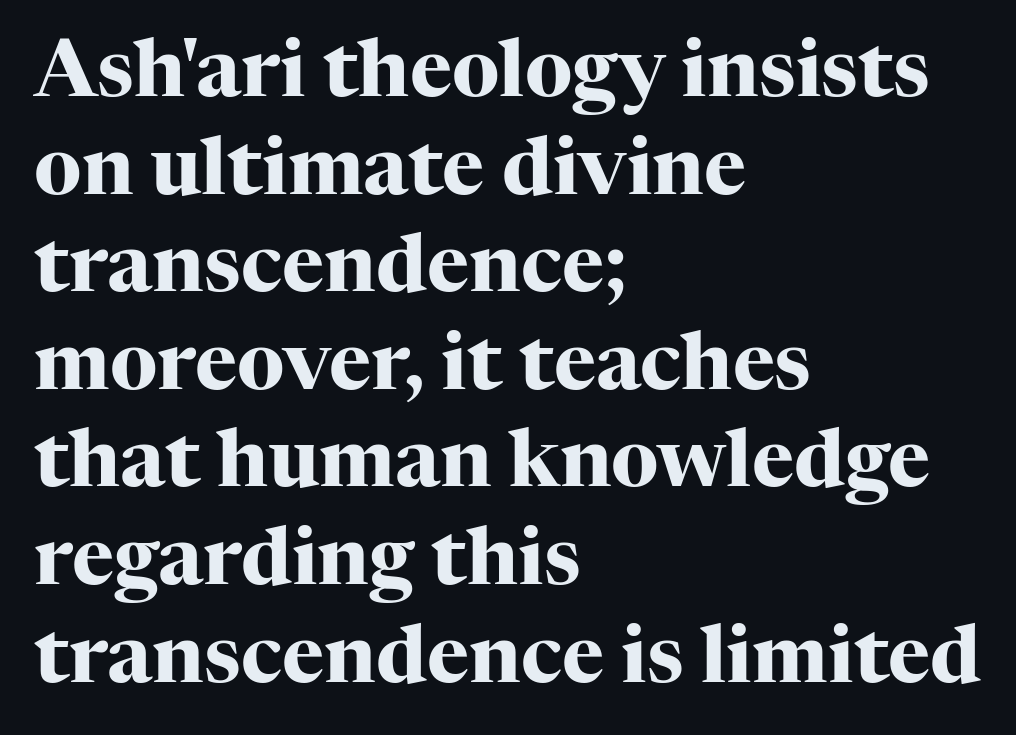
Q: Is the text bold? A: Yes.
Q: Is the text italic (slanted)? A: No, it is upright.
Q: Is the typeface a serif or a sans-serif typeface? A: Serif.
Q: Is the text underlined? A: No.
Q: How is the paragraph aligned? A: Left-aligned.
Q: Is the spacing between letters normal or unusually wide? A: Normal.
Q: Width (condensed, normal, or wide)? A: Normal.
Q: Stroke contrast? A: High.
Q: x-height? A: Medium.
Q: Monospaced? A: No.
